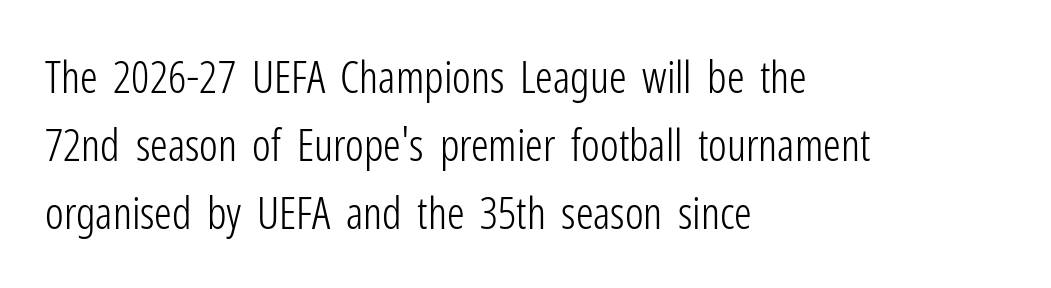
The image shows 44 px light, condensed sans-serif type, upright; set left-aligned, normal line spacing (1.55x), normal letter spacing, not underlined; low stroke contrast and a medium x-height.
